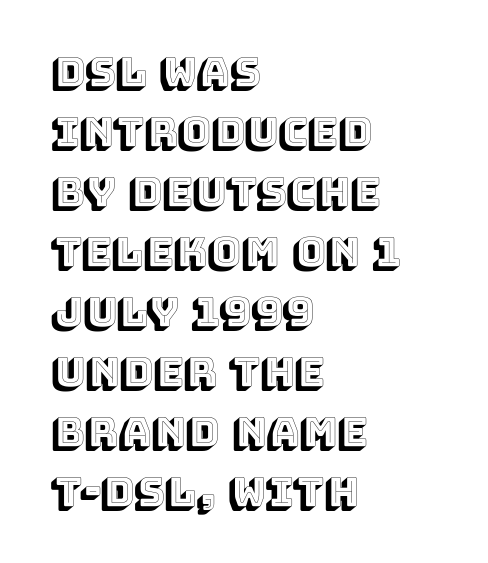
The rendering uses natural spacing where letterforms have individual widths. The rendering keeps characters at their native spacing. Notice how descenders clear the ascenders below comfortably — that's standard leading. Vertical strokes here are truly vertical. The lines are quadded left.
